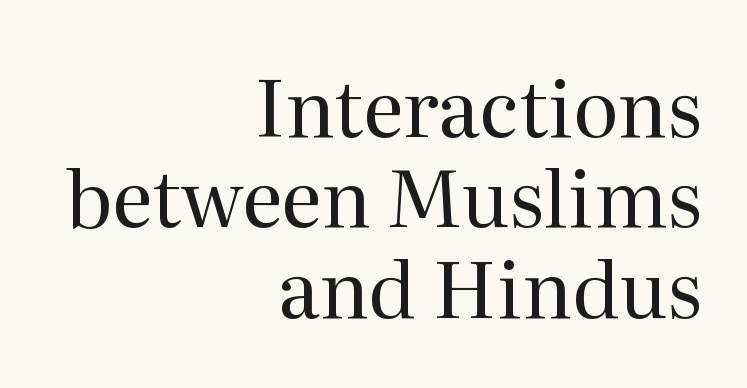
{"serif": "yes", "italic": "no", "bold": "no", "weight": "regular", "width": "normal", "stroke_contrast": "medium", "x_height": "medium", "monospaced": "no", "underline": "no", "align": "right", "line_spacing_ratio": 1.16, "letter_spacing": "normal", "letter_spacing_em": 0.0, "glyph_px": 78}
